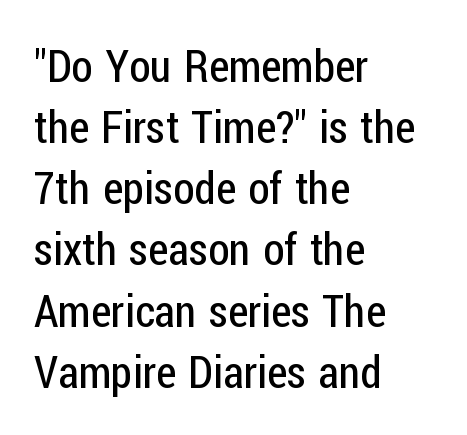
The image shows 44 px regular-weight, condensed sans-serif type, upright; set left-aligned, normal line spacing (1.39x), normal letter spacing, not underlined; low stroke contrast and a medium x-height.
